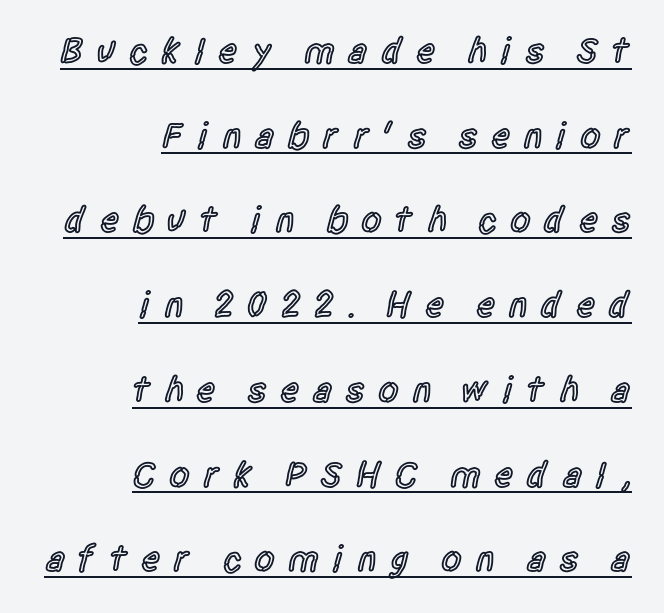
The image shows 37 px semibold, condensed sans-serif type; set right-aligned, loose line spacing (2.29x), unusually wide letter spacing (+0.34 em), underlined; a large x-height.
